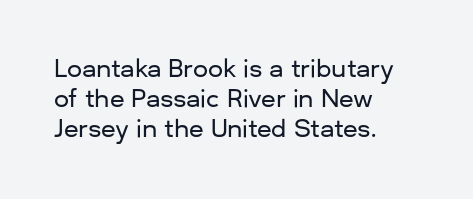
{"italic": "no", "underline": "no", "align": "left", "line_spacing_ratio": 1.24, "letter_spacing": "normal", "letter_spacing_em": 0.0, "glyph_px": 24}
